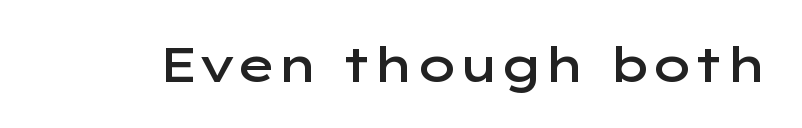
Each row of text sits above clean, open space. Are there feet on the stems? There aren't — it's a sans. The axis of the letterforms is exactly vertical. A typesetter would call this proportional, since set widths differ per character. The rendering keeps characters at their native spacing.
